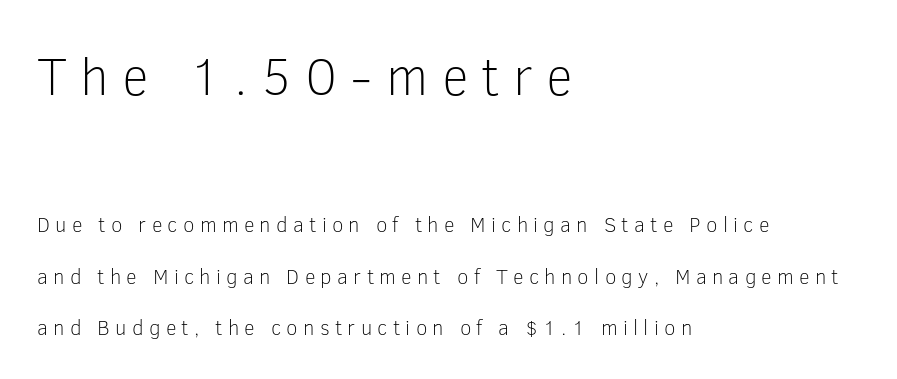
The image shows 53 px light sans-serif type, upright; set left-aligned, loose line spacing (2.45x), unusually wide letter spacing (+0.25 em), not underlined; the first (top) block is 2.52x larger; low stroke contrast and a medium x-height.
